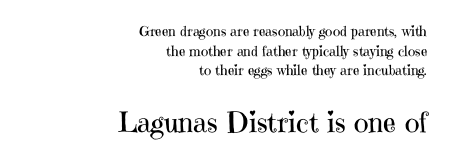
{"serif": "yes", "italic": "no", "bold": "no", "weight": "regular", "width": "normal", "stroke_contrast": "high", "x_height": "medium", "monospaced": "no", "underline": "no", "align": "right", "line_spacing": "normal", "line_spacing_ratio": 1.41, "letter_spacing": "normal", "letter_spacing_em": 0.0, "larger_block": "second", "size_ratio": 2.0, "glyph_px": 28}
